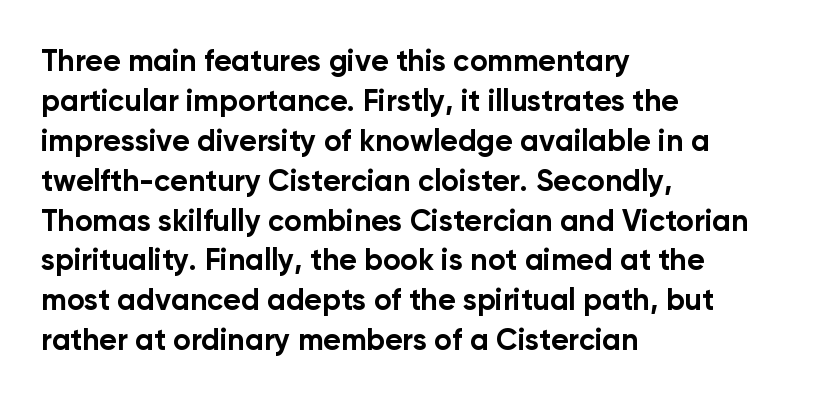
{"serif": "no", "italic": "no", "bold": "yes", "weight": "bold", "width": "normal", "stroke_contrast": "low", "x_height": "medium", "monospaced": "no", "underline": "no", "align": "left", "line_spacing": "normal", "line_spacing_ratio": 1.33, "letter_spacing": "normal", "letter_spacing_em": 0.0, "glyph_px": 30}
